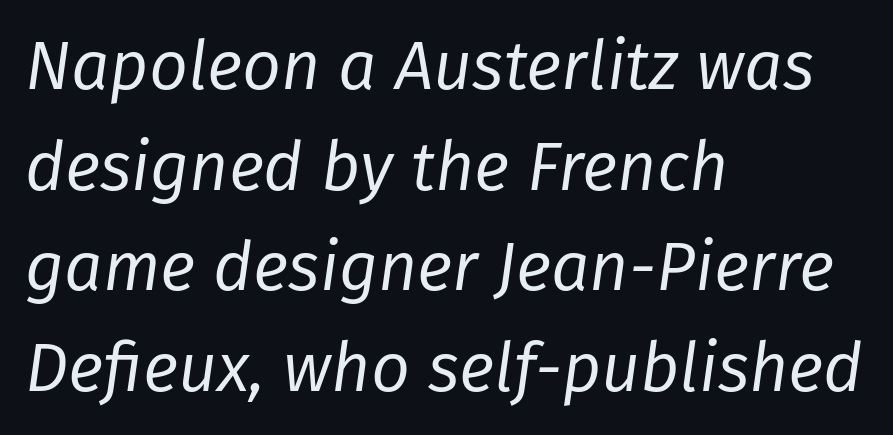
{"italic": "yes", "lean": "right", "slant_degrees": 8, "bold": "no", "weight": "regular", "width": "normal", "stroke_contrast": "low", "x_height": "medium", "monospaced": "no", "underline": "no", "align": "left", "line_spacing": "normal", "line_spacing_ratio": 1.48, "letter_spacing": "normal", "letter_spacing_em": 0.0, "glyph_px": 68}
